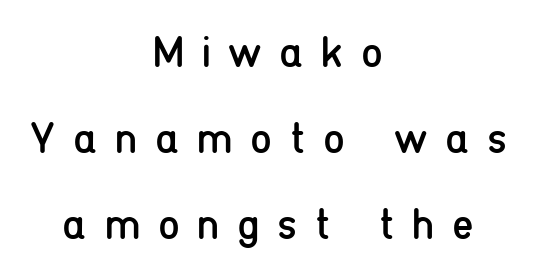
{"serif": "no", "italic": "no", "bold": "no", "weight": "regular", "width": "condensed", "stroke_contrast": "low", "x_height": "medium", "monospaced": "no", "underline": "no", "align": "center", "line_spacing": "loose", "line_spacing_ratio": 1.95, "letter_spacing": "wide", "letter_spacing_em": 0.4, "glyph_px": 44}
